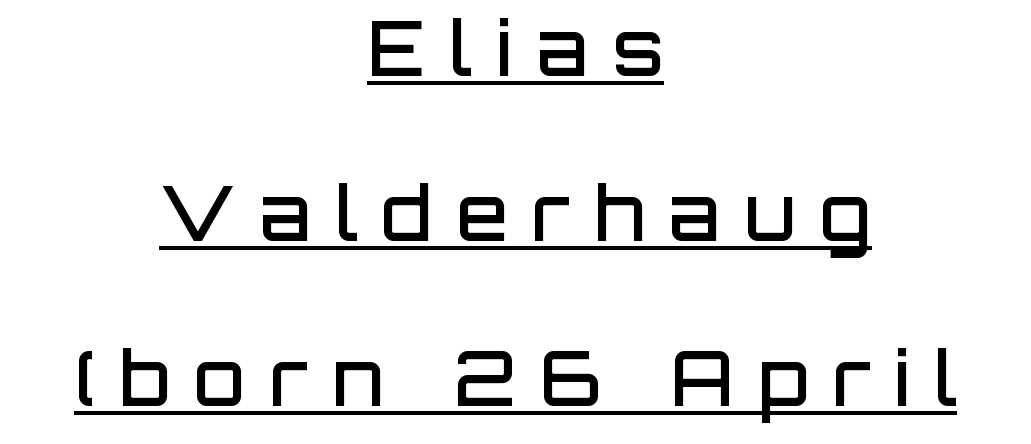
Each new line begins a long way beneath the previous one. Like a heading marked for emphasis, these lines bear an underscore. Is this a sans? Yes — the strokes have no serifs. The passage is arranged like a title page — every line centered.
